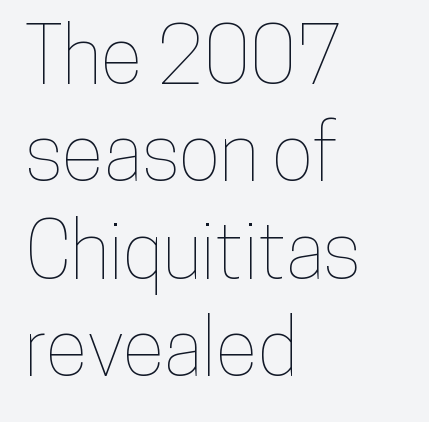
The space between consecutive lines is moderate. The face used here is proportionally spaced, like ordinary book or web type. Short note: letters normally spaced. If you drew a line through each stem, it would be perfectly vertical. The space directly below the letters is spotless.
